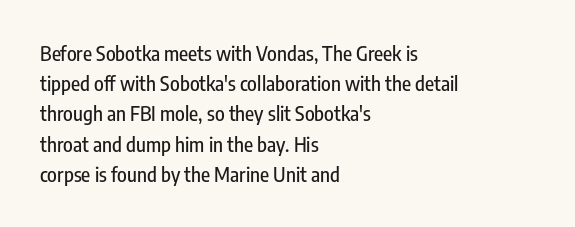
Q: Is the text italic (slanted)? A: No, it is upright.
Q: Is the text underlined? A: No.
Q: How is the paragraph aligned? A: Left-aligned.
Q: Is the spacing between letters normal or unusually wide? A: Normal.
Q: Is the spacing between lines tight, normal or loose? A: Normal.
